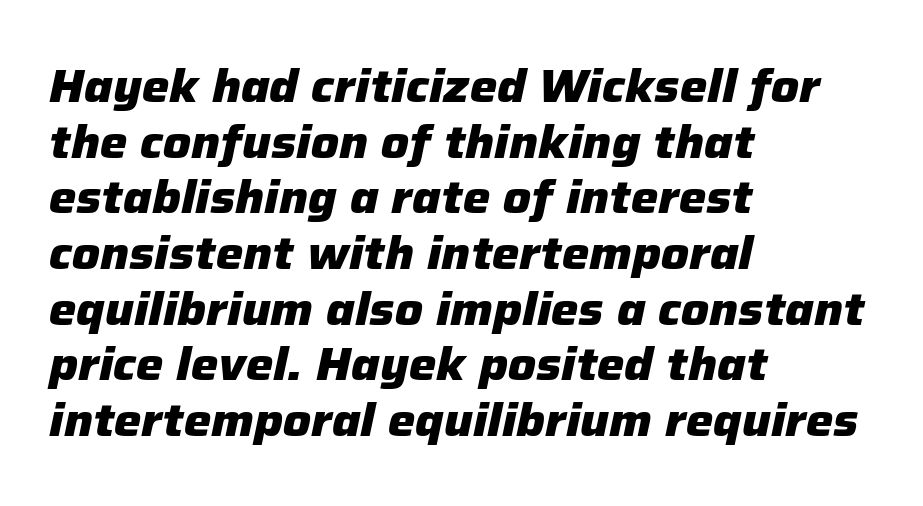
The characters look thick and weighty, a clear bold. The rendering uses natural spacing where letterforms have individual widths. Compared with typical body copy, the letter spacing here is the same. Alignment: flush left.
